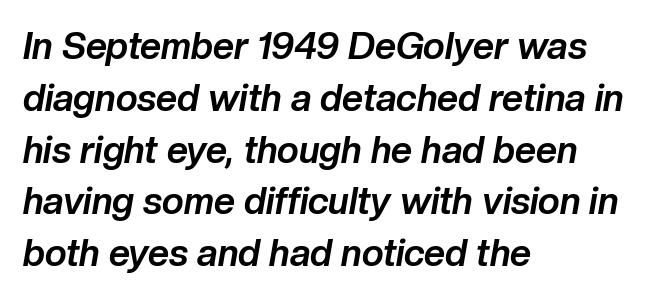
Q: Is the text bold? A: Yes.
Q: Is the text italic (slanted)? A: Yes, it leans right by about 10 degrees.
Q: Is the text underlined? A: No.
Q: How is the paragraph aligned? A: Left-aligned.
Q: Is the spacing between letters normal or unusually wide? A: Normal.
Q: Is the spacing between lines tight, normal or loose? A: Normal.
Q: Width (condensed, normal, or wide)? A: Normal.
Q: Stroke contrast? A: Low.
Q: x-height? A: Medium.
Q: Monospaced? A: No.
